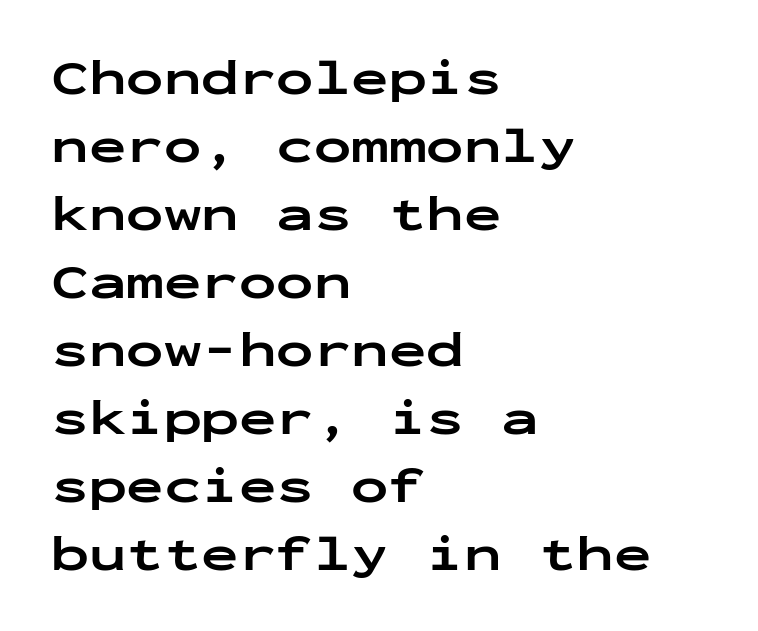
The image shows 50 px bold, wide sans-serif type, upright, monospaced; set left-aligned, normal line spacing (1.36x), normal letter spacing, not underlined; low stroke contrast and a medium x-height.
